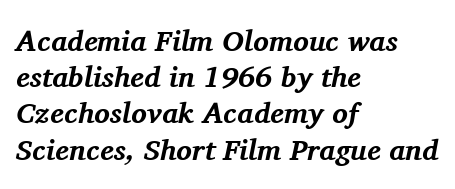
Serifs: yes, visible at the terminals of the letterforms. Rendered with sloped, italic letterforms. The zone under the glyphs is completely vacant. Vertically, the passage feels balanced, rows spaced as you'd expect. Do the characters align in a grid? No, the font is proportional.
